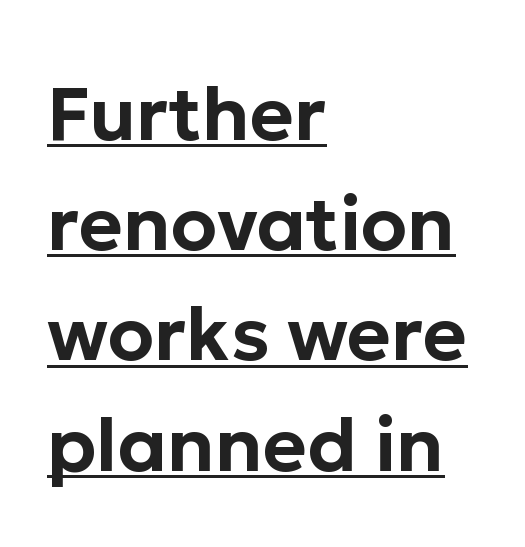
{"serif": "no", "italic": "no", "width": "normal", "stroke_contrast": "low", "x_height": "medium", "monospaced": "no", "underline": "yes", "align": "left", "line_spacing": "normal", "line_spacing_ratio": 1.47, "letter_spacing": "normal", "letter_spacing_em": 0.0, "glyph_px": 75}
